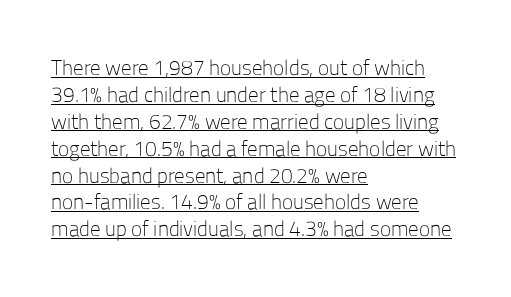
The image shows 21 px text type, upright; set left-aligned, normal line spacing (1.28x), normal letter spacing, underlined.
